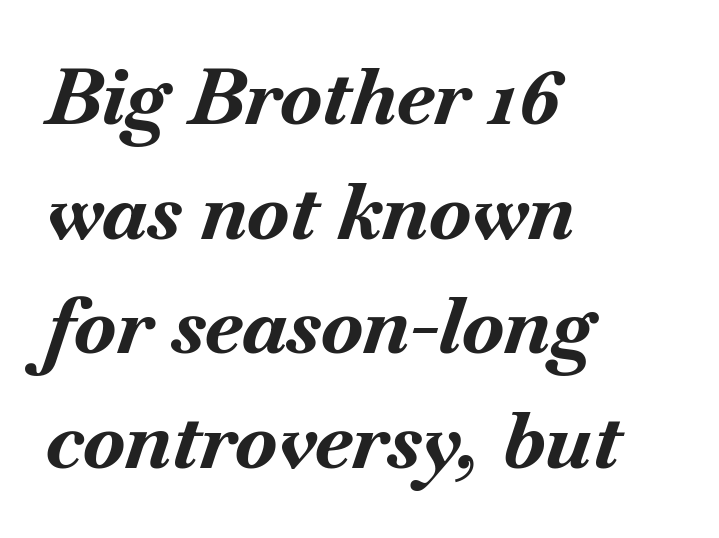
These lines sit exactly where default settings would place them. Each word holds together tightly as a unit, with standard inter-letter gaps. The letters advance in unequal steps, a hallmark of proportional type. The string is rendered with underlining switched off. There's an unmistakable incline to the writing here. Strokes here are thick enough to call this a true bold.
